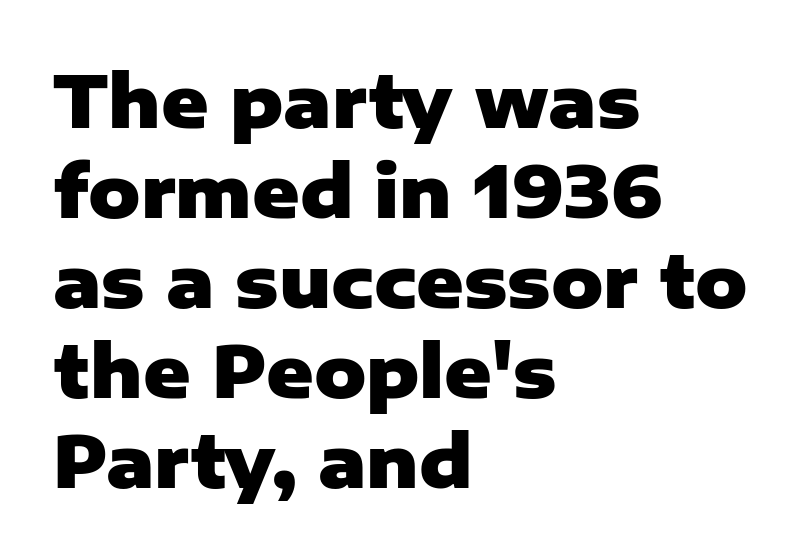
The image shows 72 px heavy sans-serif type, upright; set left-aligned, normal line spacing (1.25x), normal letter spacing, not underlined; low stroke contrast and a medium x-height.
